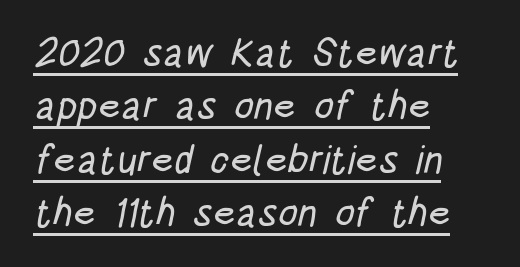
The image shows 39 px condensed sans-serif type; set left-aligned, normal line spacing (1.37x), normal letter spacing, underlined; low stroke contrast and a large x-height.
